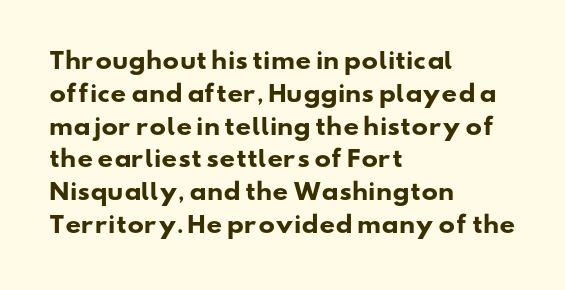
{"bold": "yes", "underline": "no", "align": "left", "line_spacing": "normal", "line_spacing_ratio": 1.49, "letter_spacing": "normal", "letter_spacing_em": 0.0, "glyph_px": 22}
